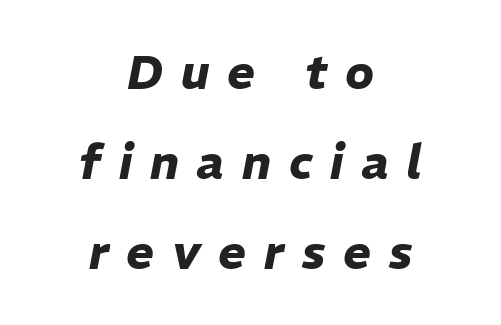
This sample is center-justified, so both line endings float freely. Italic: yes, the glyphs are oblique. A typesetter would call this heavily tracked-out type. The gap between lines stays unmarked. The rendering uses natural spacing where letterforms have individual widths.
